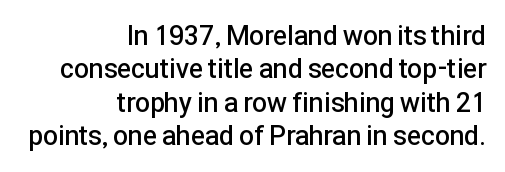
The rendering uses a semibold face; strokes are thickened but not to full bold. Quick note: not italic, upright. These lines stack with their right ends in a neat column. Decoration check: the copy has no underline. How are the letters spaced? Ordinarily, with no added tracking.
